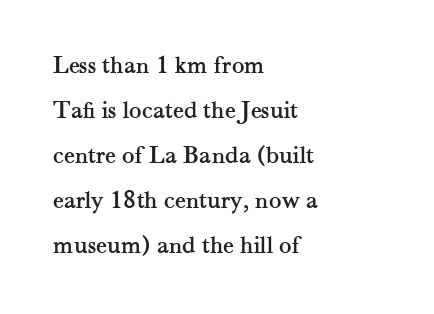
Q: Is the text italic (slanted)? A: No, it is upright.
Q: Is the text underlined? A: No.
Q: How is the paragraph aligned? A: Left-aligned.
Q: Is the spacing between letters normal or unusually wide? A: Normal.
